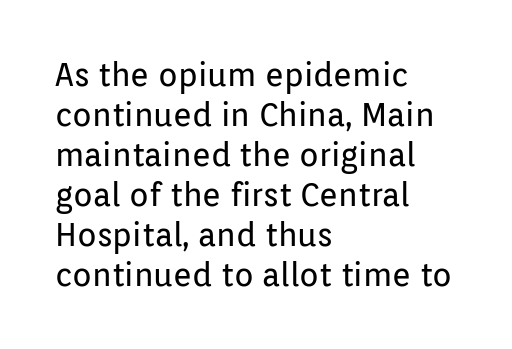
{"serif": "no", "italic": "no", "bold": "no", "weight": "regular", "width": "normal", "stroke_contrast": "low", "x_height": "medium", "monospaced": "no", "underline": "no", "align": "left", "line_spacing": "normal", "line_spacing_ratio": 1.25, "letter_spacing": "normal", "letter_spacing_em": 0.0, "glyph_px": 32}
